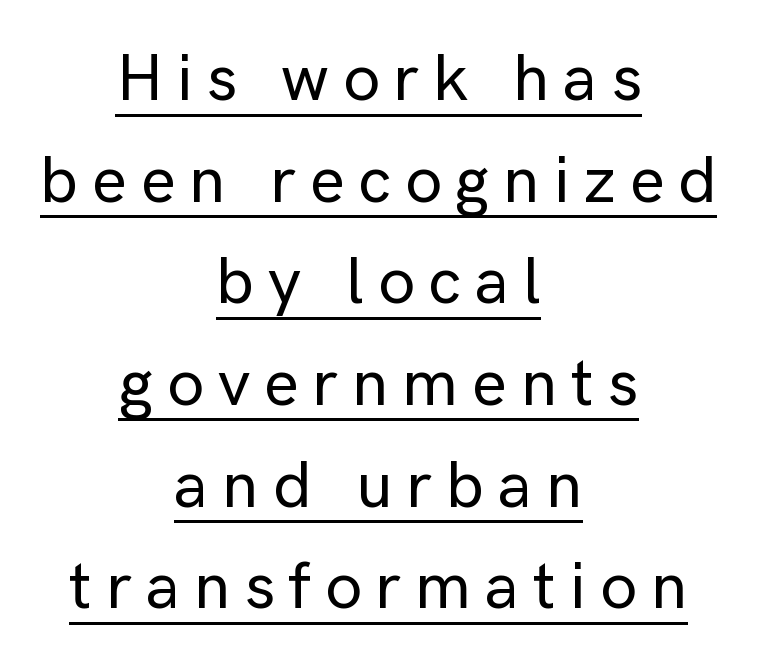
Q: Is the text italic (slanted)? A: No, it is upright.
Q: Is the typeface a serif or a sans-serif typeface? A: Sans-serif.
Q: Is the text underlined? A: Yes.
Q: How is the paragraph aligned? A: Centered.
Q: Is the spacing between letters normal or unusually wide? A: Unusually wide.
Q: Is the spacing between lines tight, normal or loose? A: Normal.
Q: Width (condensed, normal, or wide)? A: Normal.
Q: Stroke contrast? A: Low.
Q: x-height? A: Medium.
Q: Monospaced? A: No.
